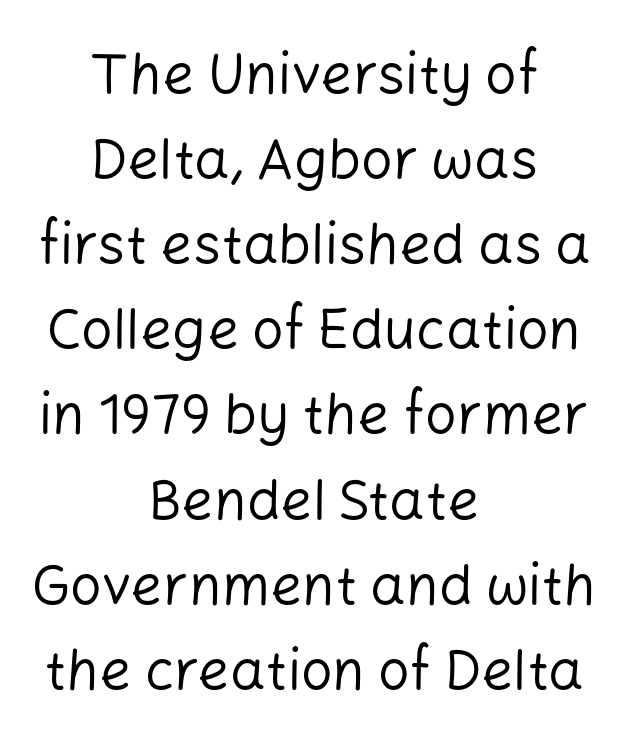
Q: Is the text bold? A: No.
Q: Is the text italic (slanted)? A: No, it is upright.
Q: Is the typeface a serif or a sans-serif typeface? A: Sans-serif.
Q: Is the text underlined? A: No.
Q: How is the paragraph aligned? A: Centered.
Q: Is the spacing between letters normal or unusually wide? A: Normal.
Q: Is the spacing between lines tight, normal or loose? A: Normal.
Q: Width (condensed, normal, or wide)? A: Normal.
Q: Stroke contrast? A: Low.
Q: x-height? A: Medium.
Q: Monospaced? A: No.
